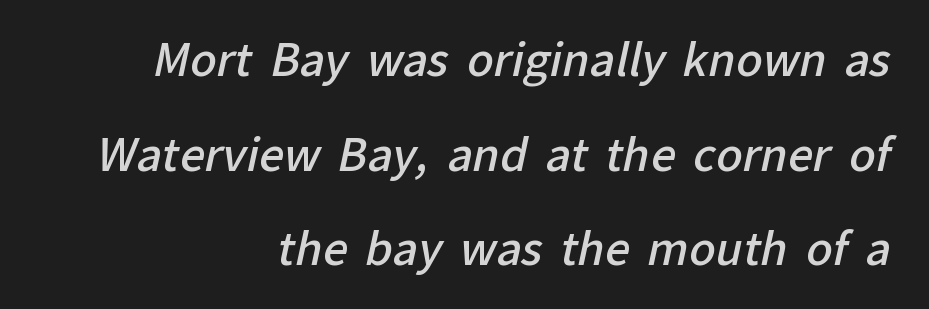
Standard letterfit; no display-style spreading of the glyphs. The leading is generous, giving the passage an open texture. The lines in this sample share a right terminus and differ only in where they begin. Weight check: semibold — heavier than regular, not quite bold.
